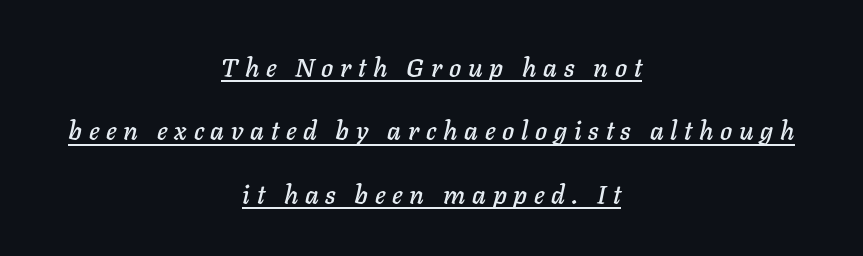
Q: Is the text italic (slanted)? A: Yes, it leans right by about 11 degrees.
Q: Is the text underlined? A: Yes.
Q: How is the paragraph aligned? A: Centered.
Q: Is the spacing between letters normal or unusually wide? A: Unusually wide.
Q: Is the spacing between lines tight, normal or loose? A: Loose.
